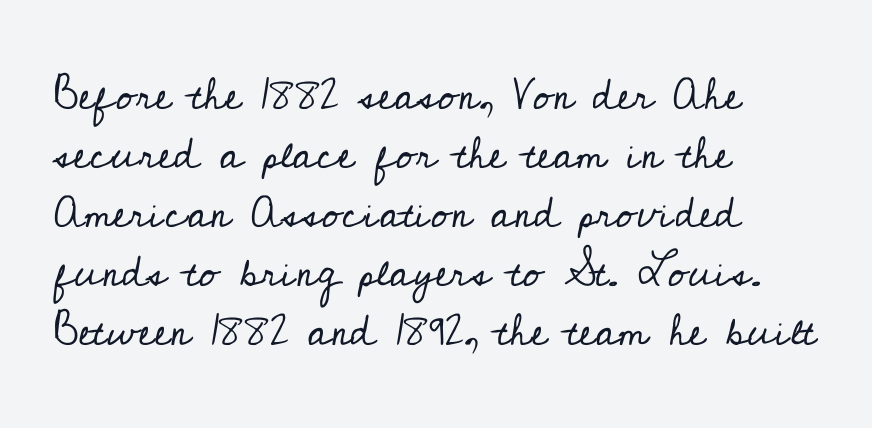
{"serif": "yes", "bold": "no", "weight": "regular", "width": "normal", "stroke_contrast": "low", "x_height": "small", "monospaced": "no", "underline": "no", "align": "left", "line_spacing": "normal", "line_spacing_ratio": 1.34, "letter_spacing": "normal", "letter_spacing_em": 0.0, "glyph_px": 44}
